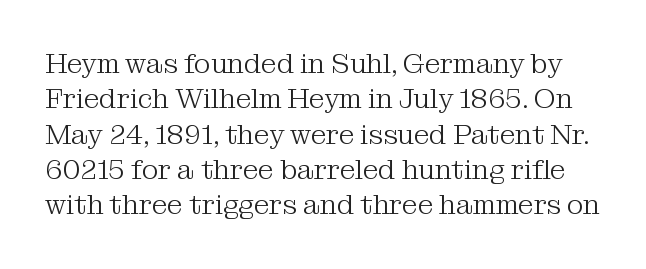
{"serif": "yes", "italic": "no", "bold": "no", "weight": "light", "width": "normal", "stroke_contrast": "medium", "x_height": "medium", "monospaced": "no", "underline": "no", "line_spacing": "normal", "line_spacing_ratio": 1.26, "letter_spacing": "normal", "letter_spacing_em": 0.0, "glyph_px": 28}
